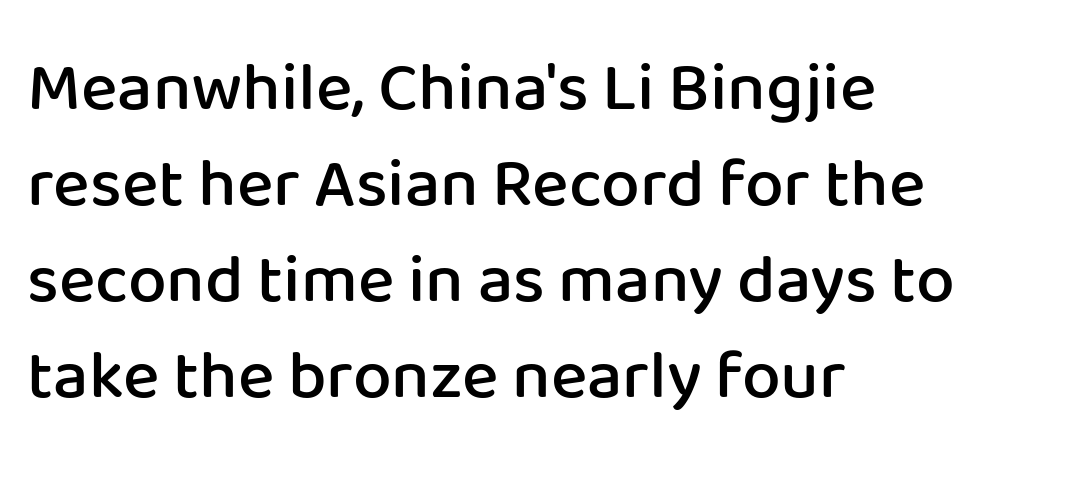
When letters stand straight like this, we call the style roman or upright. In terms of letterspacing, this is plain default setting. A bare baseline throughout the passage. This sample keeps an unexceptional amount of space between lines. In CSS terms this would be text-align: left. The rendering shows plain stroke endings on the letterforms — a sans-serif design.
